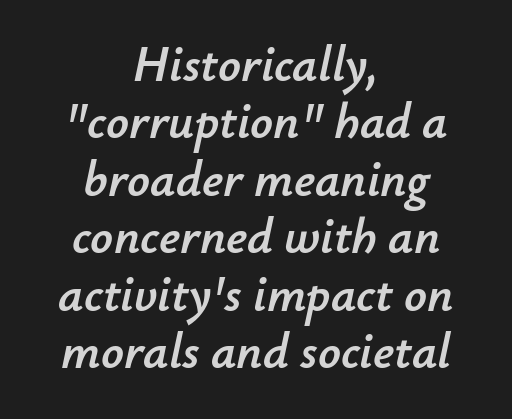
This sample has the flowing, uneven cadence of proportional lettering. Regarding leading, the lines here are crowded together. The area under the type is left untouched. How are the letters spaced? Ordinarily, with no added tracking. The text carries the slant typical of an italic or oblique font. Alignment: centered.
